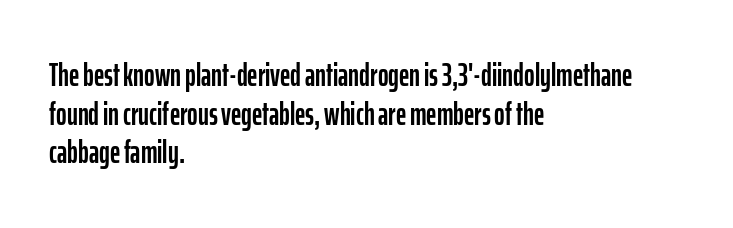
{"serif": "no", "italic": "no", "width": "condensed", "stroke_contrast": "low", "x_height": "medium", "monospaced": "no", "underline": "no", "align": "left", "line_spacing_ratio": 1.21, "letter_spacing": "normal", "letter_spacing_em": 0.0, "glyph_px": 32}
